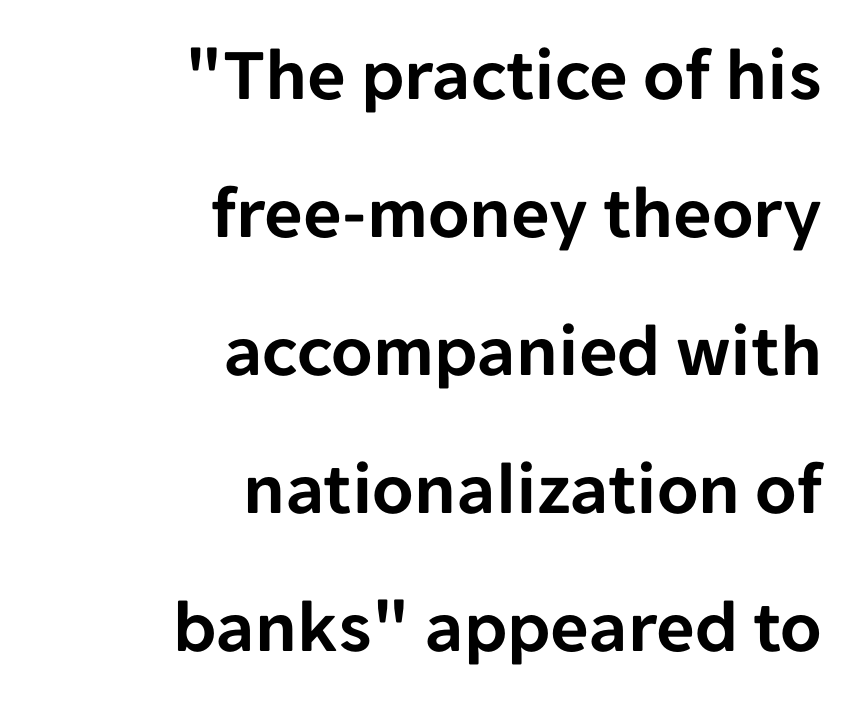
The image shows 75 px sans-serif type, upright; set right-aligned, line spacing 1.84x, normal letter spacing, not underlined; low stroke contrast and a medium x-height.
